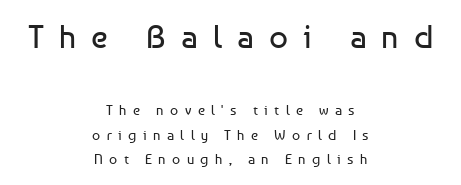
Q: Is the text bold? A: No.
Q: Is the text italic (slanted)? A: No, it is upright.
Q: Is the typeface a serif or a sans-serif typeface? A: Sans-serif.
Q: Is the text underlined? A: No.
Q: How is the paragraph aligned? A: Centered.
Q: Is the spacing between letters normal or unusually wide? A: Unusually wide.
Q: Which block of text is set in a larger size, the first (top) or the second (bottom)? A: The first (top) one.
Q: Width (condensed, normal, or wide)? A: Normal.
Q: Stroke contrast? A: Low.
Q: x-height? A: Medium.
Q: Monospaced? A: No.
